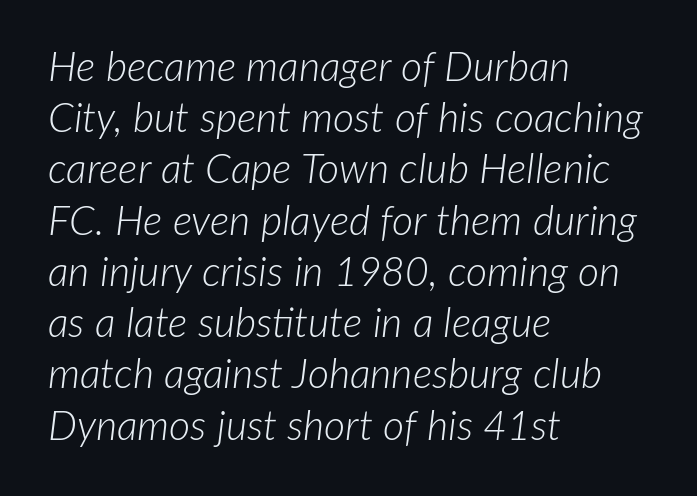
In terms of letterspacing, this is plain default setting. These lines sit exactly where default settings would place them. Here the designer chose a conventional face with non-uniform glyph widths. Bare-footed words on every line. Heft: none added — not bold. Italic: yes, the glyphs are oblique.
